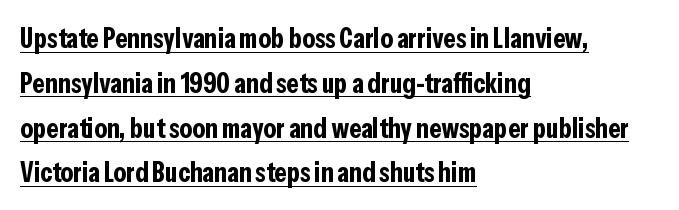
The image shows 28 px bold, condensed sans-serif type, upright; set left-aligned, normal line spacing (1.6x), normal letter spacing, underlined; low stroke contrast and a medium x-height.
